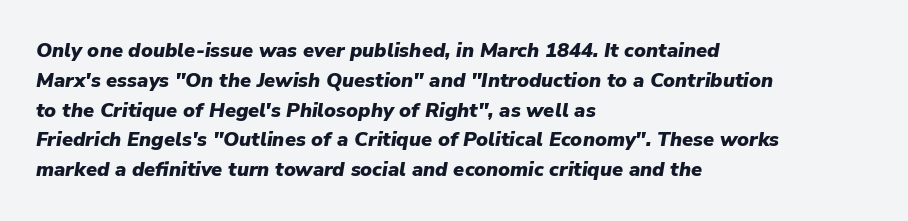
Letter spacing: default. Does the leading feel generous? No, just average. Observe the lean: these are italic letterforms. These lines carry a lot of weight — the face is fully bold. Descenders are the only things crossing below the line. This rendering uses left alignment, leaving the right contour irregular.
